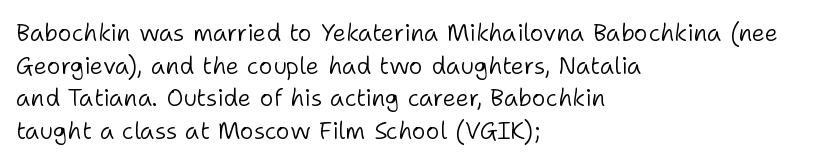
Plain, unruled lines of type. Ordinary non-slanted type is in use. Does extra space separate the letters? No, they use regular spacing. This is not heavy type; no bold has been used. These lines sit exactly where default settings would place them. Reading down the block, your eye returns to a fixed left position each line.
